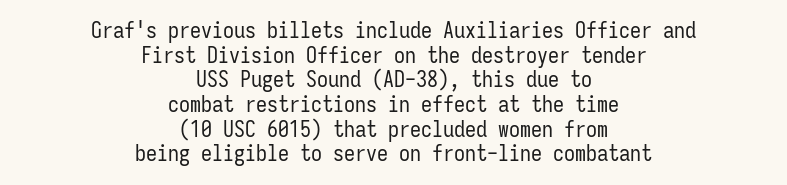
Q: Is the text bold? A: No.
Q: Is the text italic (slanted)? A: No, it is upright.
Q: Is the text underlined? A: No.
Q: How is the paragraph aligned? A: Centered.
Q: Is the spacing between letters normal or unusually wide? A: Normal.
Q: Is the spacing between lines tight, normal or loose? A: Tight.
